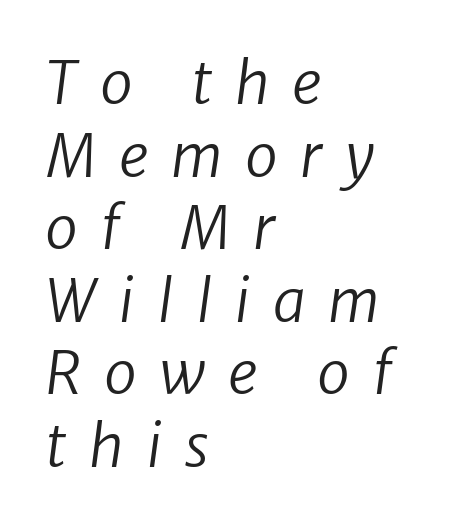
{"serif": "no", "bold": "no", "weight": "regular", "width": "normal", "stroke_contrast": "low", "x_height": "medium", "monospaced": "no", "underline": "no", "align": "left", "line_spacing_ratio": 1.23, "letter_spacing": "wide", "letter_spacing_em": 0.38, "glyph_px": 59}
